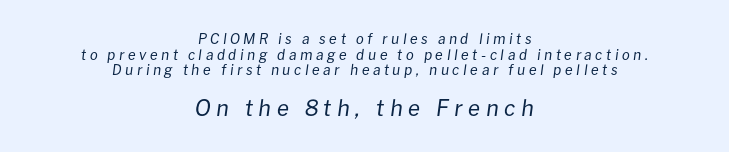
The passage shown is not bold in any degree. Rows of type sit shoulder to shoulder in the vertical direction. These lines stack symmetrically, like a column narrowing and widening about its center. Does the lettering tilt? It does — this is italic. Spacing between characters has been opened up far beyond the box default. Quick note: underline off.
